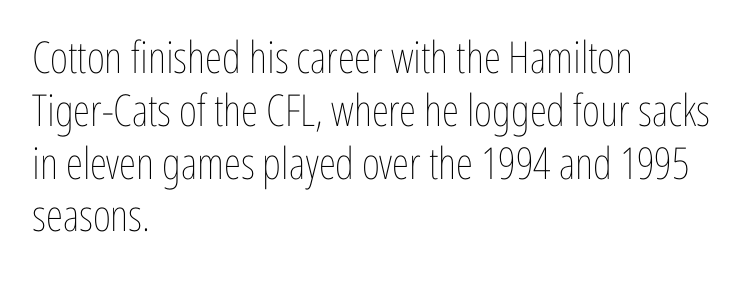
{"italic": "no", "bold": "no", "weight": "thin", "width": "condensed", "stroke_contrast": "low", "x_height": "medium", "monospaced": "no", "underline": "no", "align": "left", "line_spacing_ratio": 1.2, "letter_spacing": "normal", "letter_spacing_em": 0.0, "glyph_px": 44}
